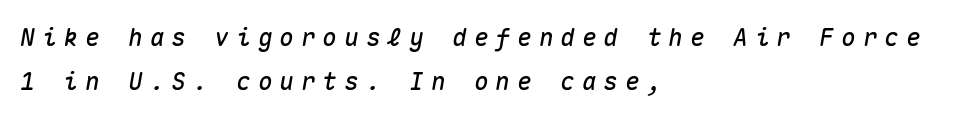
Q: Is the text italic (slanted)? A: Yes, it leans right by about 10 degrees.
Q: Is the text underlined? A: No.
Q: How is the paragraph aligned? A: Left-aligned.
Q: Is the spacing between letters normal or unusually wide? A: Unusually wide.
